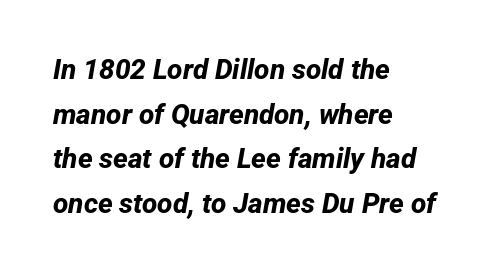
Q: Is the text bold? A: Yes.
Q: Is the typeface a serif or a sans-serif typeface? A: Sans-serif.
Q: Is the text underlined? A: No.
Q: How is the paragraph aligned? A: Left-aligned.
Q: Is the spacing between letters normal or unusually wide? A: Normal.
Q: Is the spacing between lines tight, normal or loose? A: Normal.
Q: Width (condensed, normal, or wide)? A: Normal.
Q: Stroke contrast? A: Low.
Q: x-height? A: Medium.
Q: Monospaced? A: No.
